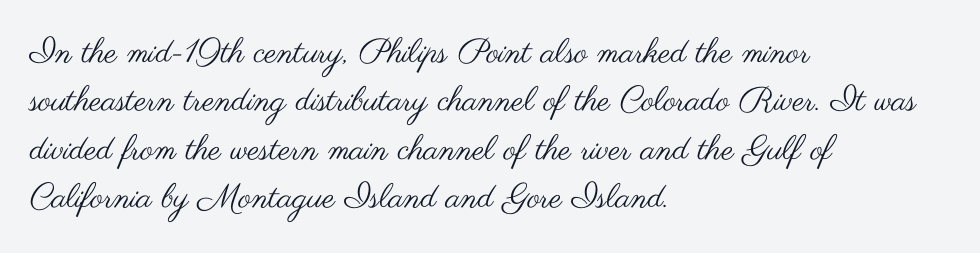
Each word holds together tightly as a unit, with standard inter-letter gaps. Unmarked baselines from the first word to the last. Casual observation: everything's shoved over to the left. These lines are rendered in a variable-pitch font. The strokes carry an ordinary text weight at most.
